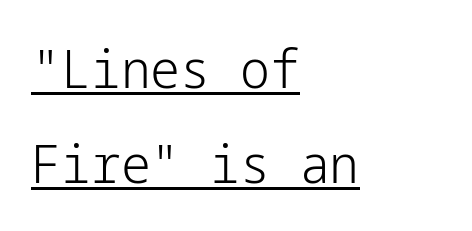
Q: Is the text bold? A: No.
Q: Is the text italic (slanted)? A: No, it is upright.
Q: Is the typeface a serif or a sans-serif typeface? A: Sans-serif.
Q: Is the text underlined? A: Yes.
Q: How is the paragraph aligned? A: Left-aligned.
Q: Is the spacing between letters normal or unusually wide? A: Normal.
Q: Width (condensed, normal, or wide)? A: Normal.
Q: Stroke contrast? A: Low.
Q: x-height? A: Medium.
